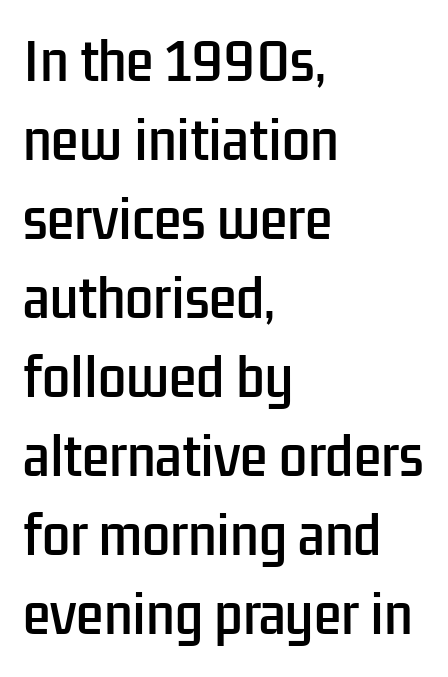
{"serif": "no", "italic": "no", "width": "condensed", "stroke_contrast": "low", "x_height": "medium", "monospaced": "no", "underline": "no", "align": "left", "line_spacing": "normal", "line_spacing_ratio": 1.58, "letter_spacing": "normal", "letter_spacing_em": 0.0, "glyph_px": 50}
